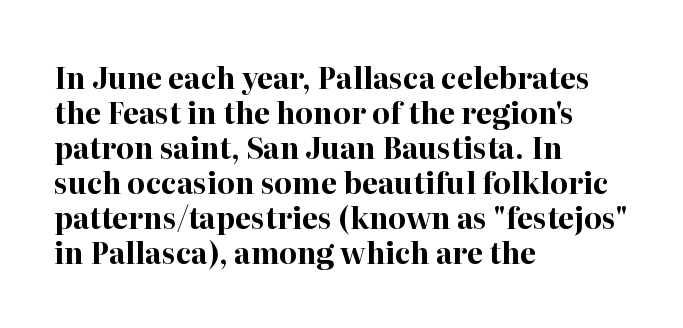
Q: Is the text bold? A: Yes.
Q: Is the text italic (slanted)? A: No, it is upright.
Q: Is the typeface a serif or a sans-serif typeface? A: Serif.
Q: Is the text underlined? A: No.
Q: How is the paragraph aligned? A: Left-aligned.
Q: Is the spacing between letters normal or unusually wide? A: Normal.
Q: Width (condensed, normal, or wide)? A: Normal.
Q: Stroke contrast? A: High.
Q: x-height? A: Medium.
Q: Monospaced? A: No.
